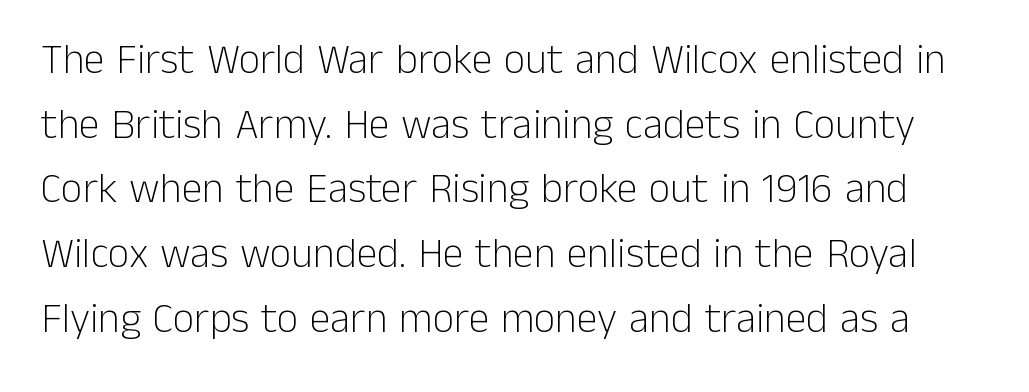
Words appear dense and cohesive because spacing is normal. The glyphs in this specimen are sans serif. Is there any slant? The stems are plumb. Leading matches the norm, producing a regular column. Note the varied advance widths — an 'i' is clearly narrower than an 'm'.
